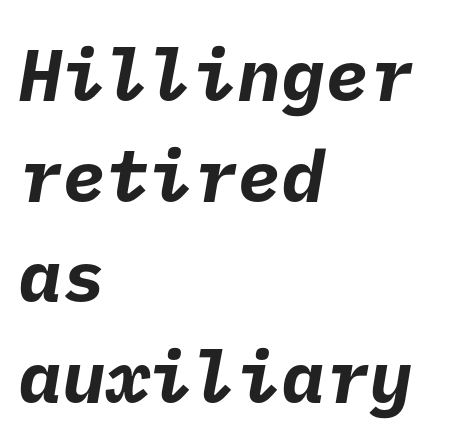
Descenders hang freely into open space. Whoever set this chose a conventional vertical rhythm. Serifs: no, the terminals of the letterforms are clean. The rendering keeps characters at their native spacing. Caption: bold face, heavy strokes. Alignment: flush left.
